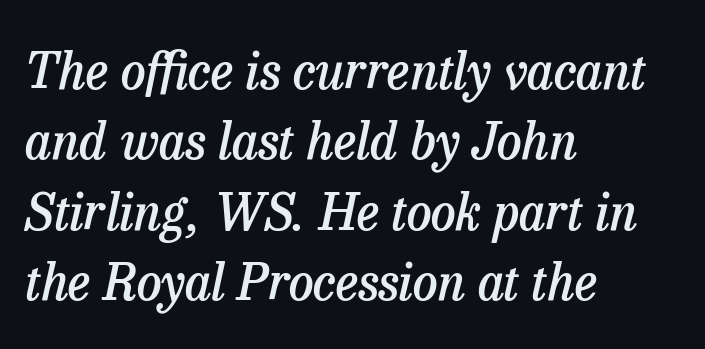
The image shows 50 px semibold serif type, italic (leaning right); set left-aligned, normal line spacing (1.41x), normal letter spacing, not underlined; low stroke contrast and a medium x-height.
